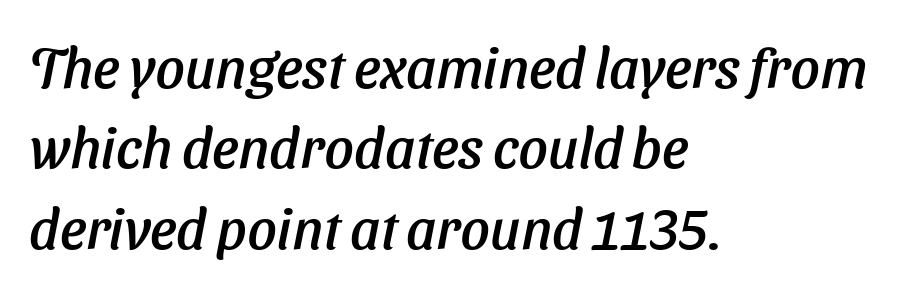
The image shows 57 px text type, italic (leaning right); set left-aligned, normal line spacing (1.41x), normal letter spacing, not underlined; low stroke contrast and a medium x-height.
